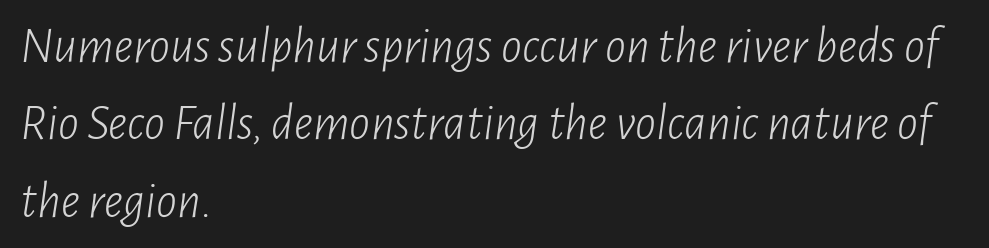
{"italic": "yes", "lean": "right", "slant_degrees": 7, "bold": "no", "weight": "light", "width": "condensed", "stroke_contrast": "low", "x_height": "medium", "monospaced": "no", "underline": "no", "align": "left", "line_spacing": "normal", "line_spacing_ratio": 1.49, "letter_spacing": "normal", "letter_spacing_em": 0.0, "glyph_px": 52}
